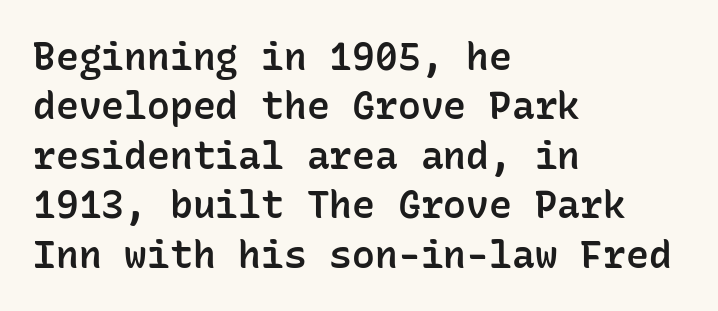
The image shows 38 px semibold sans-serif type, upright, monospaced; set left-aligned, normal line spacing (1.3x), normal letter spacing, not underlined; low stroke contrast and a medium x-height.
